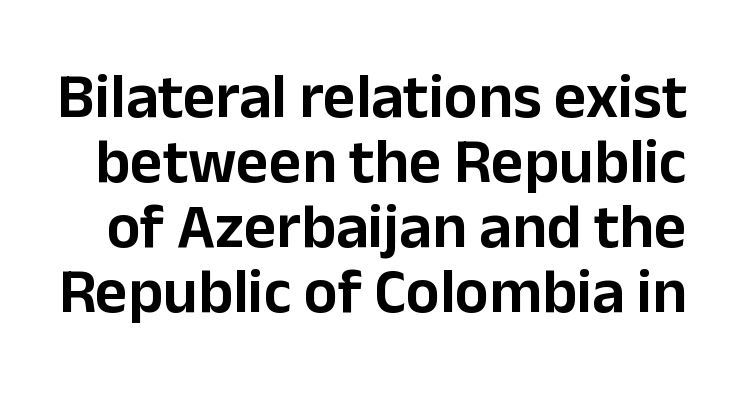
Q: Is the text italic (slanted)? A: No, it is upright.
Q: Is the typeface a serif or a sans-serif typeface? A: Sans-serif.
Q: Is the text underlined? A: No.
Q: Is the spacing between letters normal or unusually wide? A: Normal.
Q: Is the spacing between lines tight, normal or loose? A: Tight.
Q: Width (condensed, normal, or wide)? A: Normal.
Q: Stroke contrast? A: Low.
Q: x-height? A: Medium.
Q: Monospaced? A: No.
